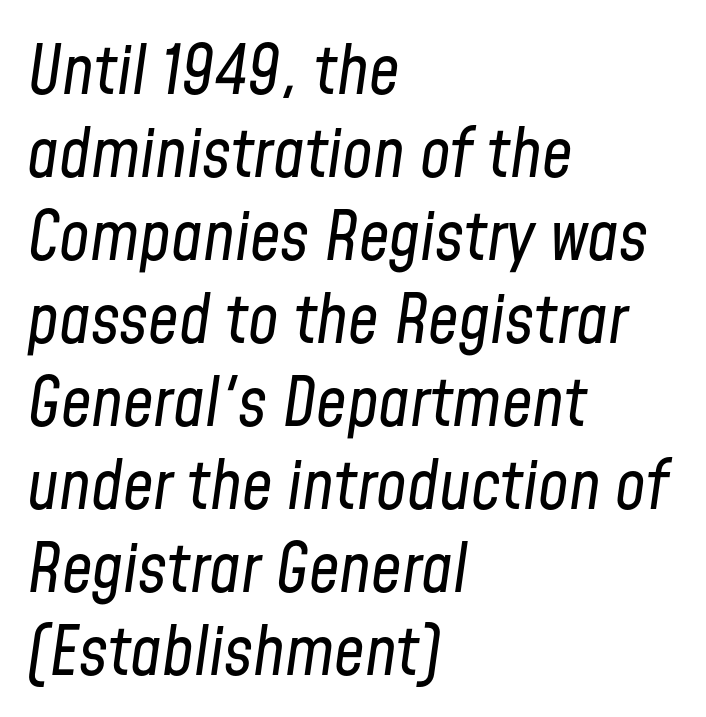
The passage is arranged the way most books set body copy — flush left. Unmarked baselines from the first word to the last. These lines were composed using italics. The face used here is proportionally spaced, like ordinary book or web type.
